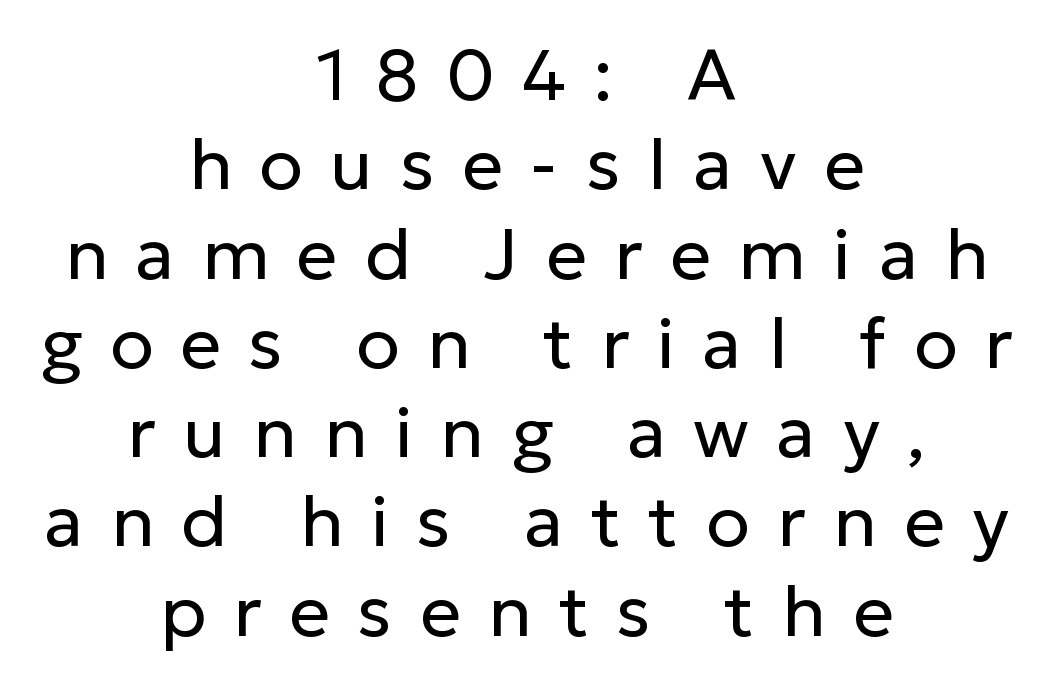
Has an underline been added? It has not. This rendering uses center alignment, leaving both contours irregular but symmetric. Between one letter and the next there's a generous, obvious gap. The weight tops out at a normal text grade.
